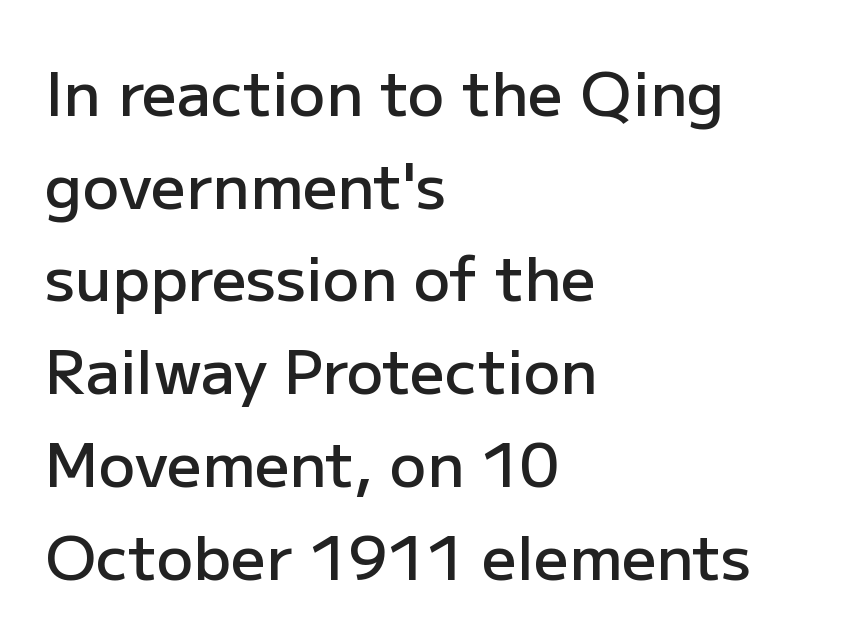
Normally led — the rows are evenly, conventionally spaced. Underline: absent. This is moderately heavy type, rendered in semibold. This rendering uses left alignment, leaving the right contour irregular. Between one letter and the next there's only the usual sliver of space.
